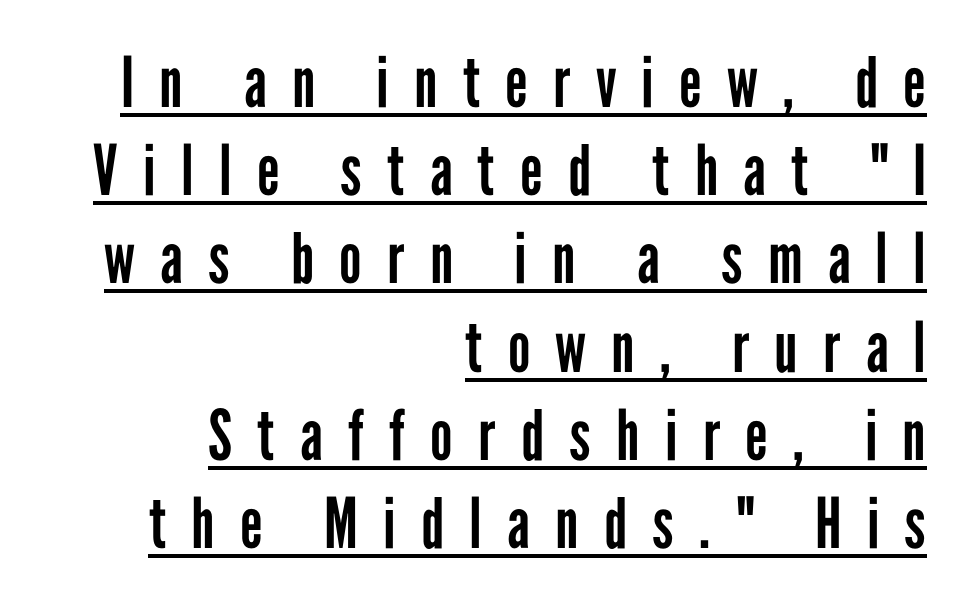
A light-to-regular cut is what we see here. The passage is arranged like a letterhead date or caption credit — flush right. In designer terms, the underline attribute is active on this setting. No feet cap the strokes, marking this as sans-serif type. Horizontal bands of white between lines are of average thickness.
